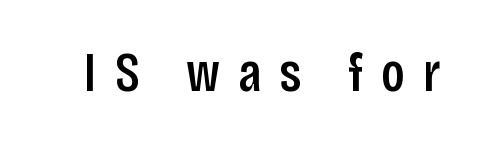
The image shows 55 px condensed sans-serif type, upright; set unusually wide letter spacing (+0.33 em), not underlined; low stroke contrast and a large x-height.
